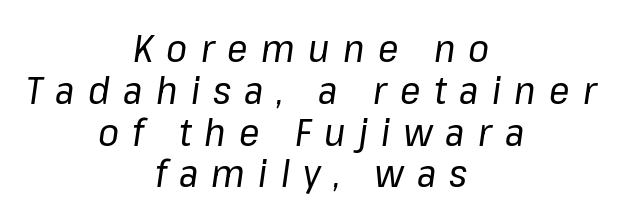
The face used here is proportionally spaced, like ordinary book or web type. The glyphs are unaccompanied by any horizontal stroke below them. The axis of the letterforms is tilted away from vertical. Words appear elongated and porous because spacing is wide. No chunkiness to these letters — they're not bold.
